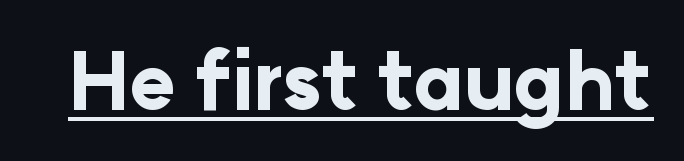
{"serif": "no", "italic": "no", "bold": "yes", "weight": "bold", "width": "normal", "stroke_contrast": "low", "x_height": "medium", "monospaced": "no", "underline": "yes", "letter_spacing": "normal", "letter_spacing_em": 0.0, "glyph_px": 78}
